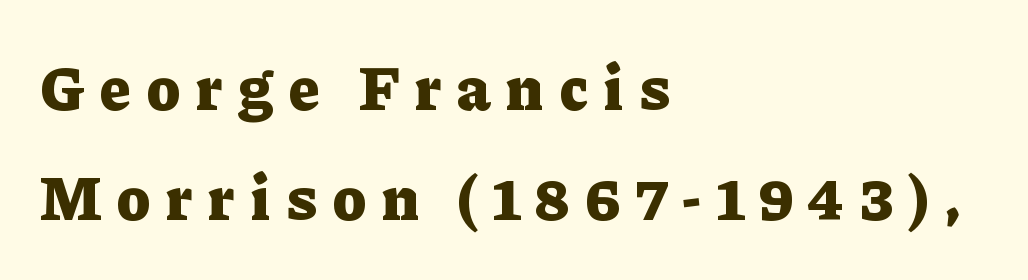
Proportional: the letters do not fall into vertical columns. The rendering uses a bold face; every stroke is thick and dark. The lettering stays uniformly vertical, giving the passage a roman look. A classic flush-left, rag-right setting is used for this passage. Here the glyphs are tracked loosely, breaking word shapes into spaced letters. Does the type have serifs? Yes, each stem ends in a small foot.
